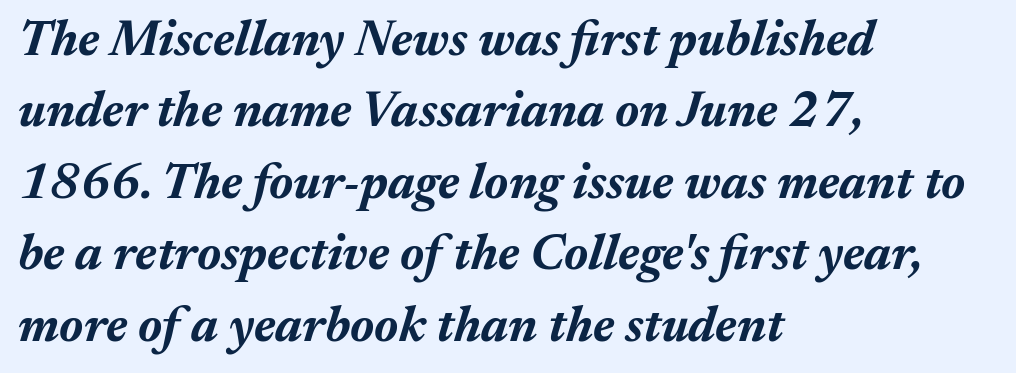
Q: Is the text bold? A: Yes.
Q: Is the text italic (slanted)? A: Yes, it leans right by about 17 degrees.
Q: Is the text underlined? A: No.
Q: How is the paragraph aligned? A: Left-aligned.
Q: Is the spacing between letters normal or unusually wide? A: Normal.
Q: Is the spacing between lines tight, normal or loose? A: Normal.
Q: Width (condensed, normal, or wide)? A: Normal.
Q: Stroke contrast? A: Medium.
Q: x-height? A: Medium.
Q: Monospaced? A: No.
